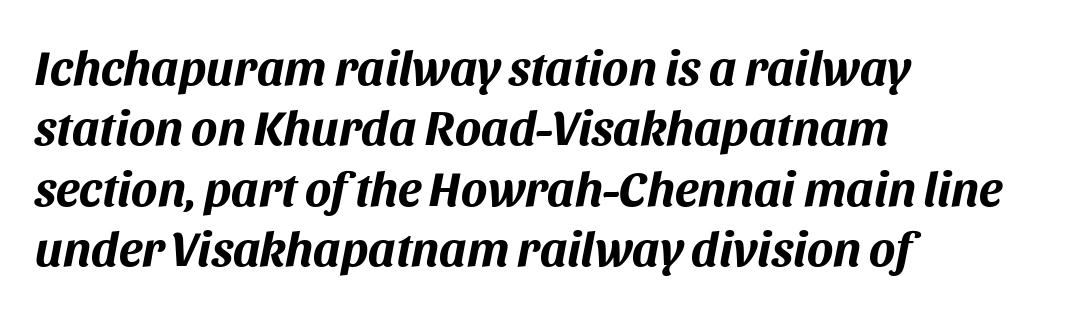
Q: Is the text bold? A: Yes.
Q: Is the text italic (slanted)? A: Yes, it leans right by about 11 degrees.
Q: Is the text underlined? A: No.
Q: How is the paragraph aligned? A: Left-aligned.
Q: Is the spacing between letters normal or unusually wide? A: Normal.
Q: Width (condensed, normal, or wide)? A: Normal.
Q: Stroke contrast? A: Medium.
Q: x-height? A: Large.
Q: Monospaced? A: No.
